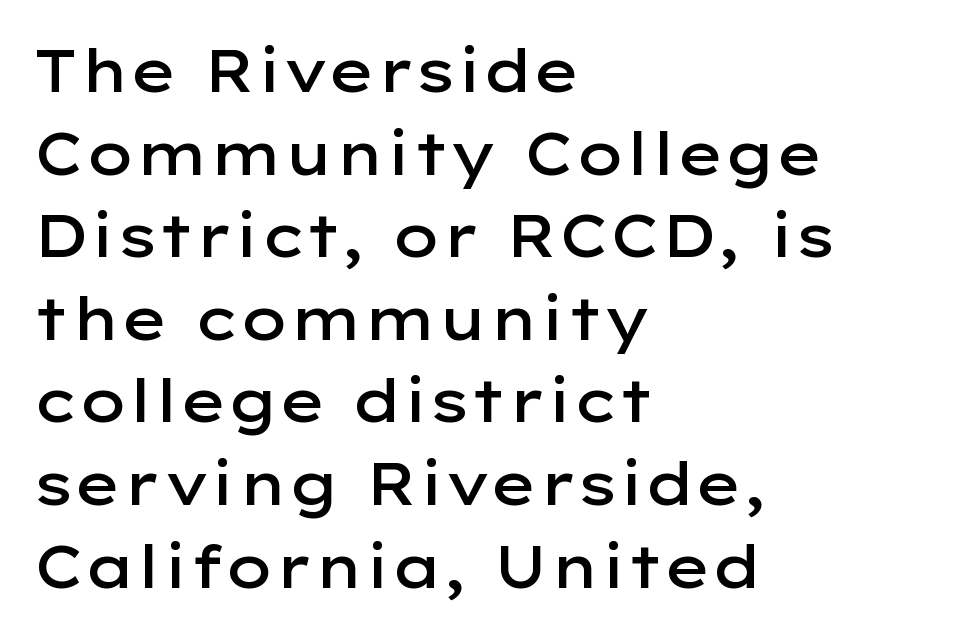
Anything drawn beneath the words? Only blank space. The designer went with a sans here, leaving each stem footless. Is the block centered? No — it sits flush against the left margin. This is moderately heavy type, rendered in semibold. Proportional: the letters do not fall into vertical columns.
